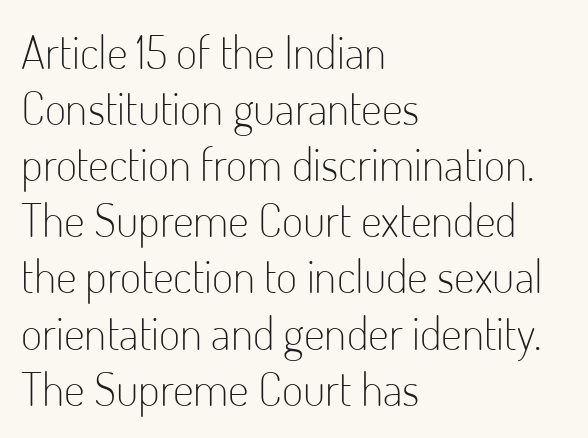
The image shows 46 px light, condensed sans-serif type, upright; set left-aligned, line spacing 1.22x, normal letter spacing, not underlined; low stroke contrast and a small x-height.
